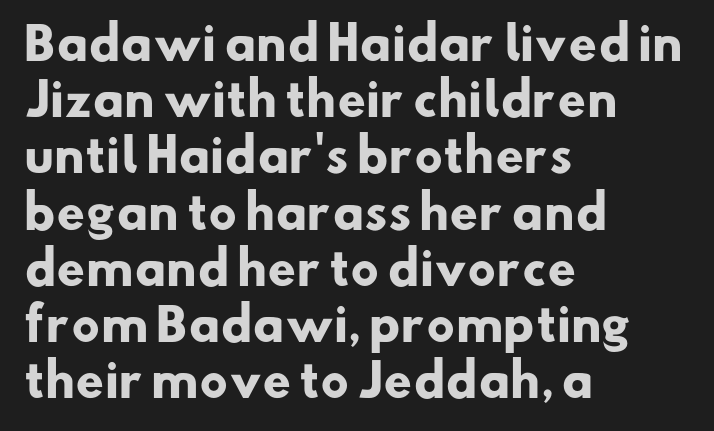
{"serif": "no", "bold": "yes", "weight": "heavy", "width": "normal", "stroke_contrast": "low", "x_height": "small", "monospaced": "no", "underline": "no", "align": "left", "line_spacing": "normal", "line_spacing_ratio": 1.25, "letter_spacing": "normal", "letter_spacing_em": 0.0, "glyph_px": 45}
